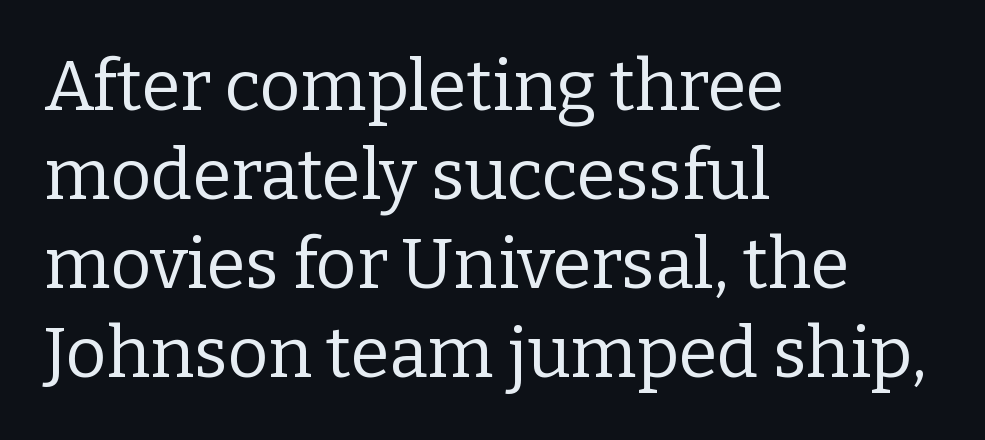
Q: Is the text bold? A: No.
Q: Is the text italic (slanted)? A: No, it is upright.
Q: Is the typeface a serif or a sans-serif typeface? A: Serif.
Q: Is the text underlined? A: No.
Q: How is the paragraph aligned? A: Left-aligned.
Q: Is the spacing between letters normal or unusually wide? A: Normal.
Q: Is the spacing between lines tight, normal or loose? A: Normal.
Q: Width (condensed, normal, or wide)? A: Normal.
Q: Stroke contrast? A: Low.
Q: x-height? A: Medium.
Q: Monospaced? A: No.
